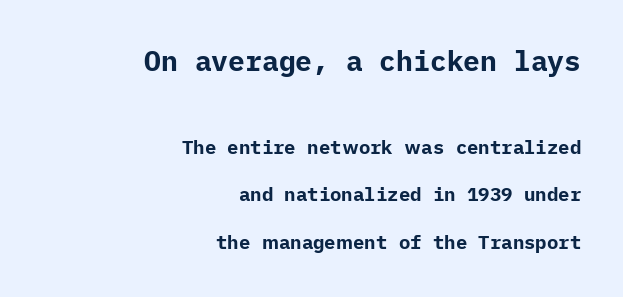
The image shows 28 px bold sans-serif type, upright; set right-aligned, loose line spacing (2.49x), normal letter spacing, not underlined; the first (top) block is 1.47x larger; low stroke contrast and a medium x-height.
